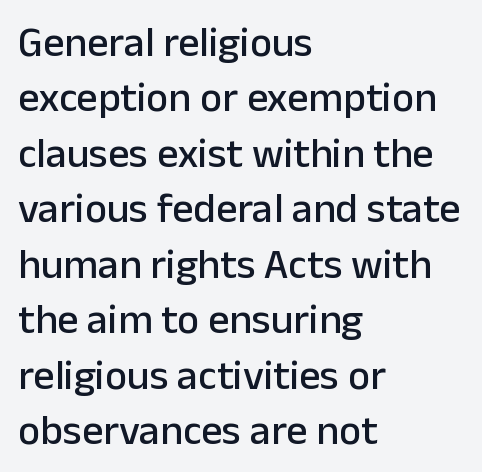
The image shows 42 px sans-serif type, upright; set left-aligned, normal line spacing (1.32x), normal letter spacing, not underlined; low stroke contrast and a medium x-height.
